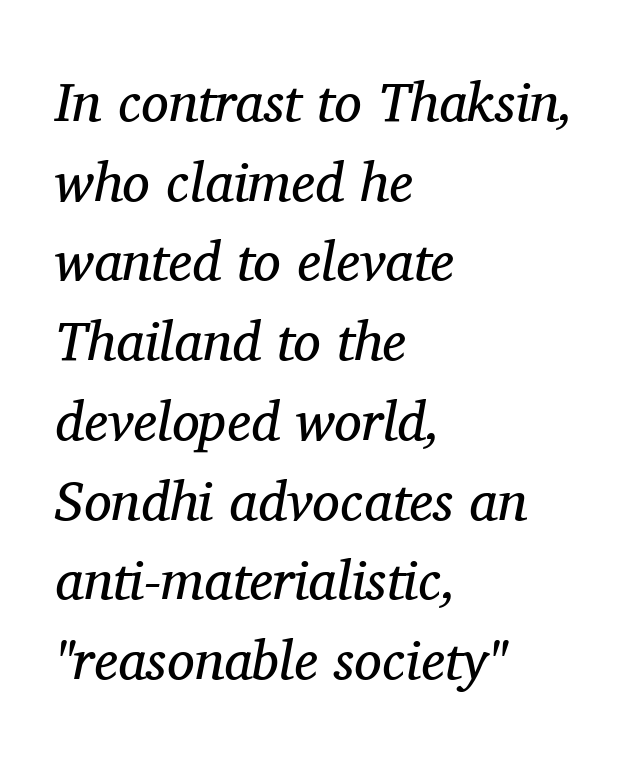
{"serif": "yes", "italic": "yes", "lean": "right", "slant_degrees": 11, "bold": "no", "weight": "regular", "width": "normal", "stroke_contrast": "medium", "x_height": "medium", "monospaced": "no", "underline": "no", "align": "left", "line_spacing": "normal", "line_spacing_ratio": 1.45, "letter_spacing": "normal", "letter_spacing_em": 0.0, "glyph_px": 55}
